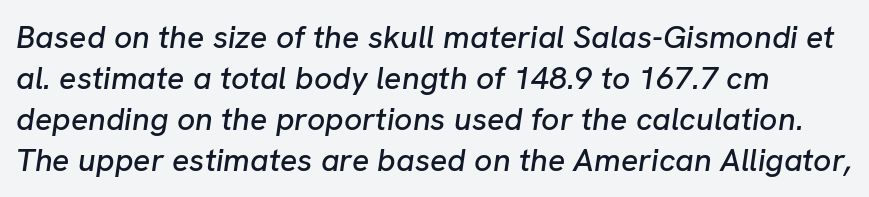
{"italic": "yes", "lean": "right", "slant_degrees": 8, "width": "normal", "stroke_contrast": "low", "x_height": "medium", "monospaced": "no", "underline": "no", "align": "left", "line_spacing": "normal", "line_spacing_ratio": 1.28, "letter_spacing": "normal", "letter_spacing_em": 0.0, "glyph_px": 32}
